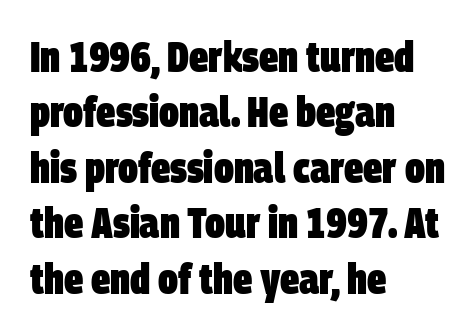
The image shows 43 px heavy, condensed sans-serif type; set left-aligned, normal line spacing (1.29x), normal letter spacing, not underlined; low stroke contrast and a large x-height.
